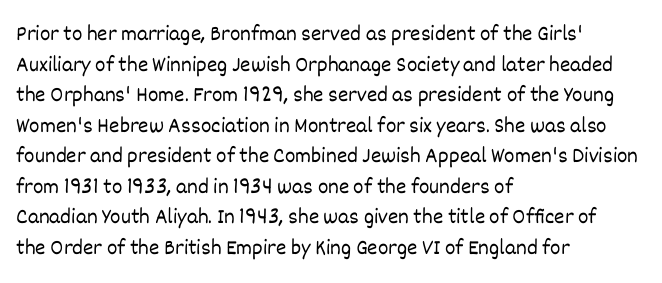
Here the glyphs are tracked normally, forming tight word shapes. This sample keeps an unexceptional amount of space between lines. Every character sits straight up, as roman type does. Each stroke keeps to a modest, everyday thickness or less. This rendering uses left alignment, leaving the right contour irregular. Descenders are the only things crossing below the line.
